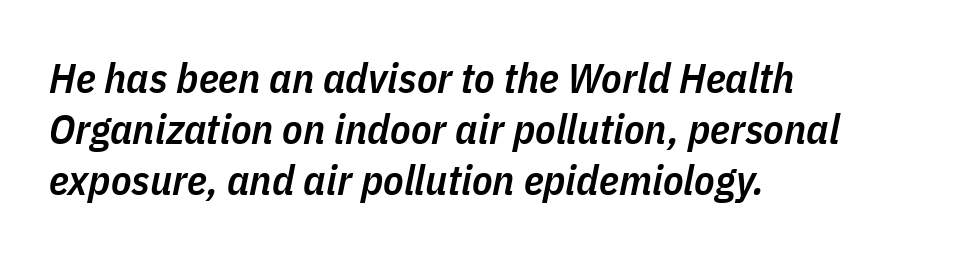
{"italic": "yes", "lean": "right", "slant_degrees": 11, "bold": "semi", "weight": "semibold", "width": "condensed", "stroke_contrast": "low", "x_height": "medium", "monospaced": "no", "underline": "no", "align": "left", "line_spacing_ratio": 1.21, "letter_spacing": "normal", "letter_spacing_em": 0.0, "glyph_px": 42}
